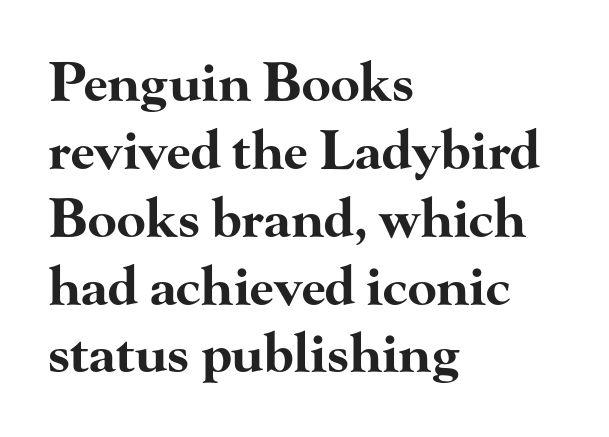
Q: Is the text bold? A: Yes.
Q: Is the text italic (slanted)? A: No, it is upright.
Q: Is the typeface a serif or a sans-serif typeface? A: Serif.
Q: Is the text underlined? A: No.
Q: How is the paragraph aligned? A: Left-aligned.
Q: Is the spacing between letters normal or unusually wide? A: Normal.
Q: Is the spacing between lines tight, normal or loose? A: Normal.
Q: Width (condensed, normal, or wide)? A: Wide.
Q: Stroke contrast? A: High.
Q: x-height? A: Small.
Q: Monospaced? A: No.
